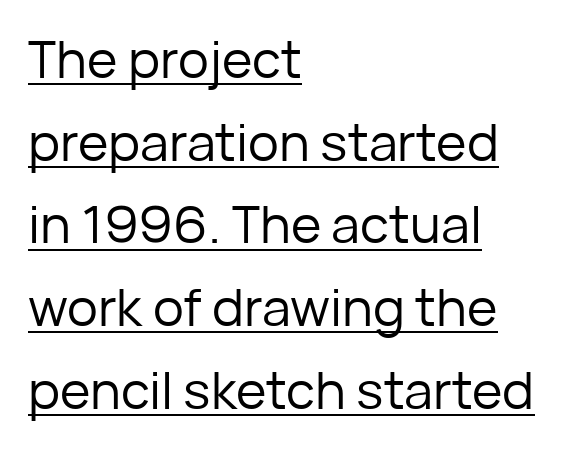
The image shows 52 px regular-weight sans-serif type, upright; set left-aligned, normal line spacing (1.59x), normal letter spacing, underlined; low stroke contrast and a medium x-height.
